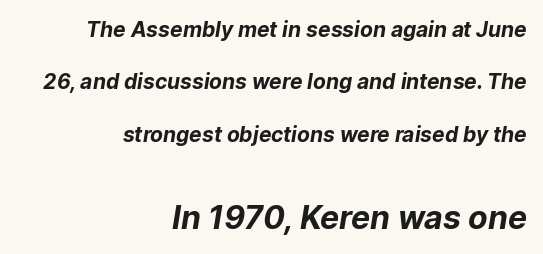
The image shows 32 px bold sans-serif type; set right-aligned, loose line spacing (2.49x), normal letter spacing, not underlined; the second (bottom) block is 1.52x larger; low stroke contrast and a medium x-height.
